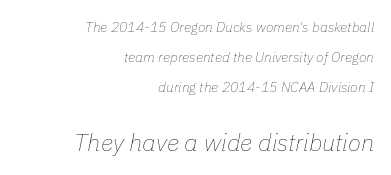
{"italic": "yes", "lean": "right", "slant_degrees": 11, "bold": "no", "underline": "no", "align": "right", "line_spacing": "loose", "line_spacing_ratio": 2.13, "letter_spacing": "normal", "letter_spacing_em": 0.0, "larger_block": "second", "size_ratio": 1.71, "glyph_px": 24}
